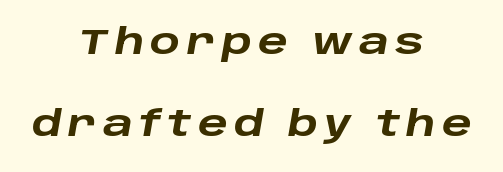
Q: Is the text bold? A: Yes.
Q: Is the text italic (slanted)? A: Yes, it leans right by about 10 degrees.
Q: Is the text underlined? A: No.
Q: How is the paragraph aligned? A: Centered.
Q: Is the spacing between lines tight, normal or loose? A: Loose.
Q: Width (condensed, normal, or wide)? A: Wide.
Q: Stroke contrast? A: Low.
Q: x-height? A: Large.
Q: Monospaced? A: No.
